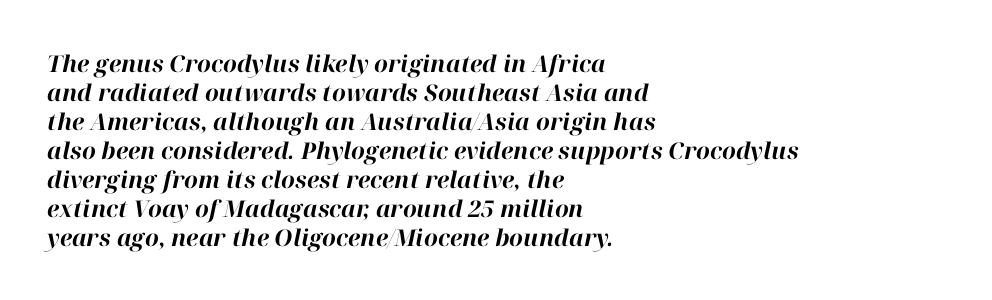
{"italic": "yes", "lean": "right", "slant_degrees": 12, "bold": "yes", "underline": "no", "align": "left", "line_spacing": "normal", "line_spacing_ratio": 1.26, "letter_spacing": "normal", "letter_spacing_em": 0.0, "glyph_px": 23}
